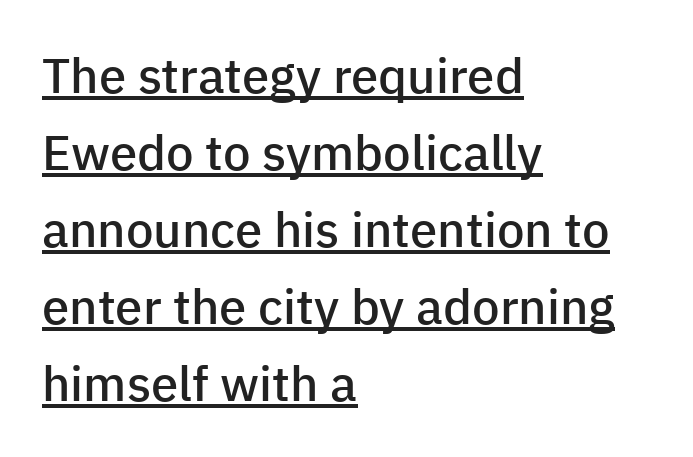
Q: Is the text bold? A: Semi-bold.
Q: Is the text italic (slanted)? A: No, it is upright.
Q: Is the typeface a serif or a sans-serif typeface? A: Sans-serif.
Q: Is the text underlined? A: Yes.
Q: How is the paragraph aligned? A: Left-aligned.
Q: Is the spacing between letters normal or unusually wide? A: Normal.
Q: Is the spacing between lines tight, normal or loose? A: Normal.
Q: Width (condensed, normal, or wide)? A: Normal.
Q: Stroke contrast? A: Low.
Q: x-height? A: Medium.
Q: Monospaced? A: No.
